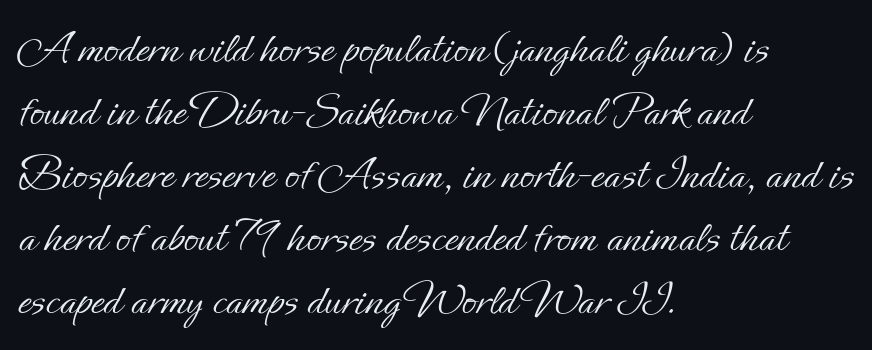
Bare-footed words on every line. Notice how the passage keeps a crisp vertical edge on the left only. Is the stroke heavy? The answer is a plain regular-or-lighter.
